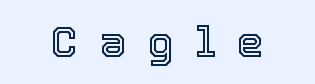
The image shows 43 px text type, upright; set unusually wide letter spacing (+0.5 em), not underlined; a medium x-height.
